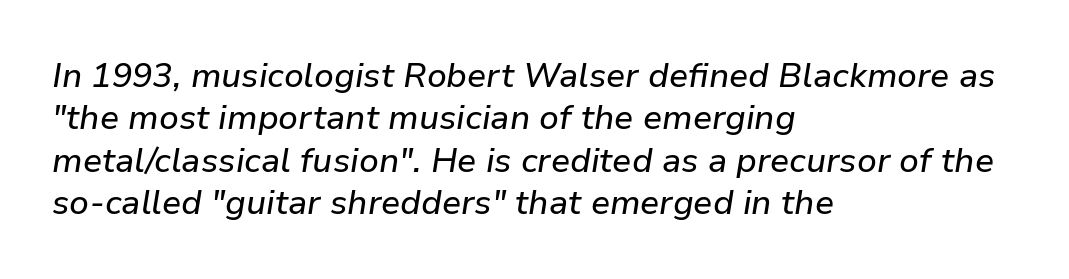
{"italic": "yes", "lean": "right", "slant_degrees": 9, "width": "normal", "stroke_contrast": "low", "x_height": "medium", "monospaced": "no", "underline": "no", "align": "left", "line_spacing": "normal", "line_spacing_ratio": 1.25, "letter_spacing": "normal", "letter_spacing_em": 0.0, "glyph_px": 34}
